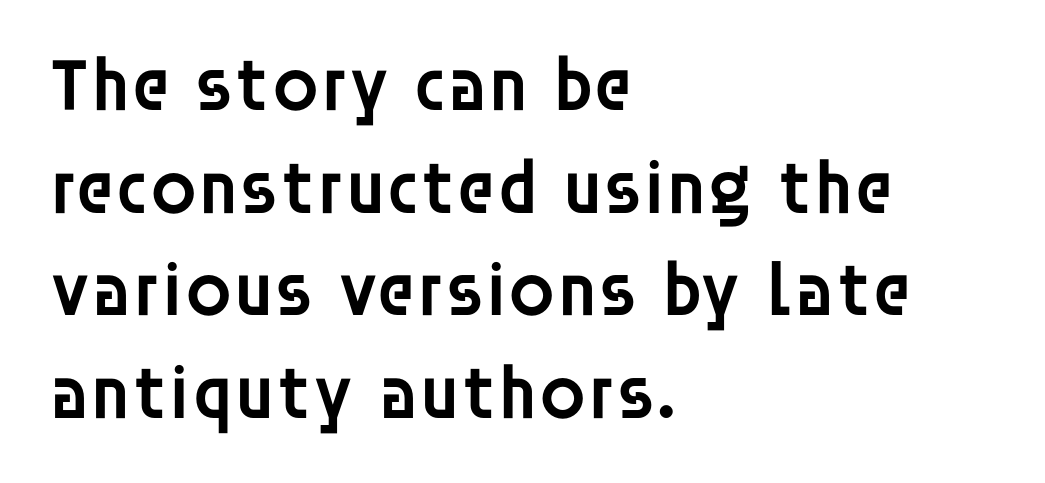
{"serif": "no", "italic": "no", "bold": "semi", "weight": "semibold", "width": "normal", "stroke_contrast": "low", "x_height": "large", "monospaced": "no", "underline": "no", "align": "left", "line_spacing": "normal", "line_spacing_ratio": 1.35, "letter_spacing": "normal", "letter_spacing_em": 0.0, "glyph_px": 76}
